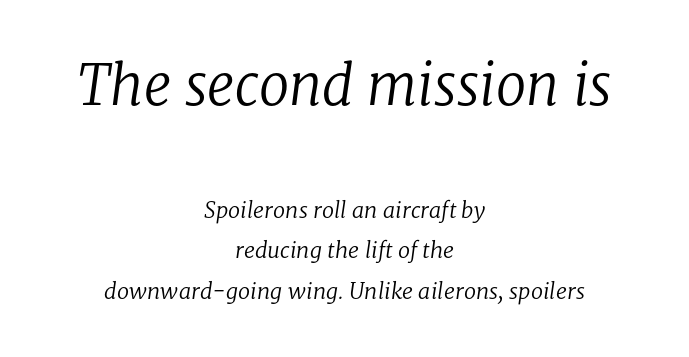
Q: Is the text bold? A: No.
Q: Is the text italic (slanted)? A: Yes, it leans right by about 8 degrees.
Q: Is the typeface a serif or a sans-serif typeface? A: Serif.
Q: Is the text underlined? A: No.
Q: How is the paragraph aligned? A: Centered.
Q: Is the spacing between letters normal or unusually wide? A: Normal.
Q: Which block of text is set in a larger size, the first (top) or the second (bottom)? A: The first (top) one.
Q: Width (condensed, normal, or wide)? A: Normal.
Q: Stroke contrast? A: Low.
Q: x-height? A: Medium.
Q: Monospaced? A: No.
